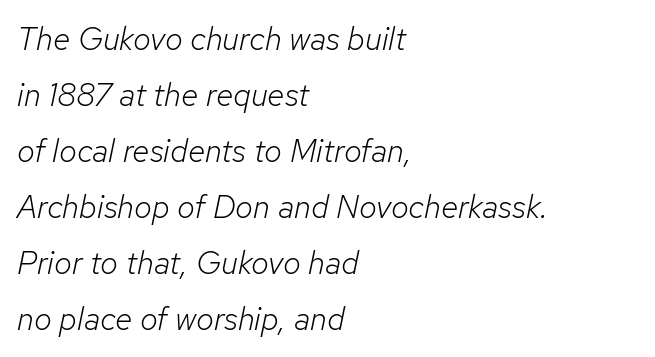
Q: Is the text bold? A: No.
Q: Is the text italic (slanted)? A: Yes, it leans right by about 12 degrees.
Q: Is the text underlined? A: No.
Q: How is the paragraph aligned? A: Left-aligned.
Q: Is the spacing between letters normal or unusually wide? A: Normal.
Q: Width (condensed, normal, or wide)? A: Normal.
Q: Stroke contrast? A: Low.
Q: x-height? A: Medium.
Q: Monospaced? A: No.
